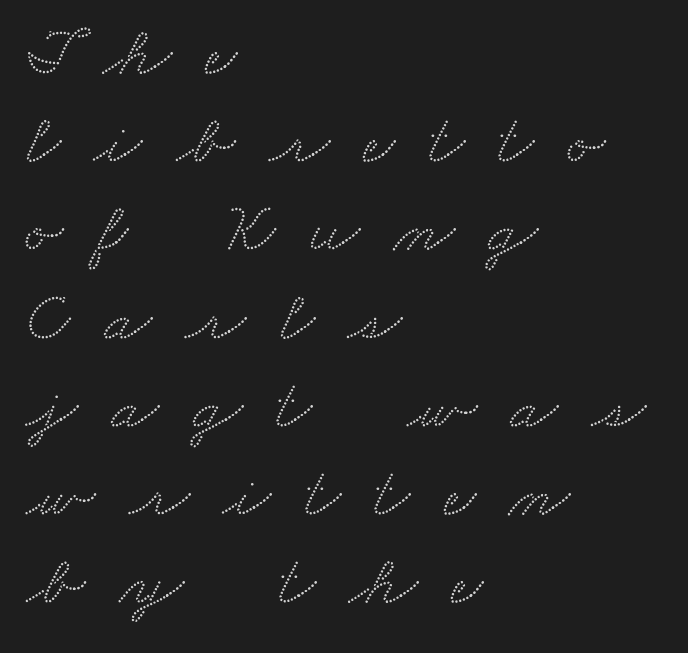
Q: Is the typeface a serif or a sans-serif typeface? A: Serif.
Q: Is the text underlined? A: No.
Q: How is the paragraph aligned? A: Left-aligned.
Q: Is the spacing between letters normal or unusually wide? A: Unusually wide.
Q: Is the spacing between lines tight, normal or loose? A: Normal.
Q: Width (condensed, normal, or wide)? A: Wide.
Q: Stroke contrast? A: Medium.
Q: x-height? A: Small.
Q: Monospaced? A: No.
